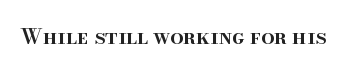
Typesetter's note: demi weight, one step under bold. The specimen omits any rule beneath the text block's lines. Is there any slant? The stems are plumb. Does extra space separate the letters? No, they use regular spacing.
